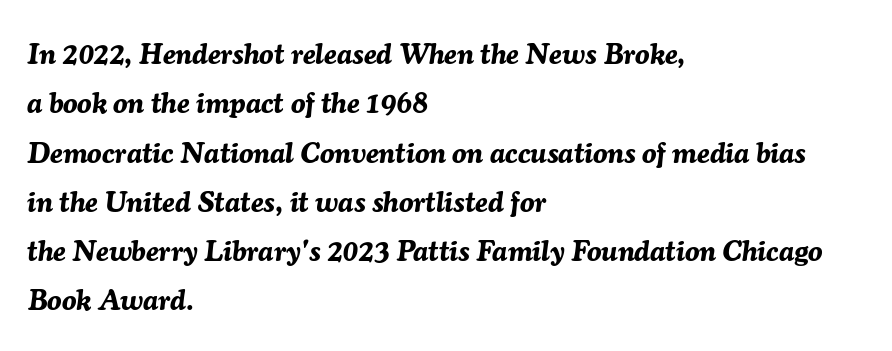
The passage shown is not underscored anywhere. Alignment: flush left. Leading: standard. You could not count columns in this text — the font is proportionally spaced. Observe the lean: these are italic letterforms.
